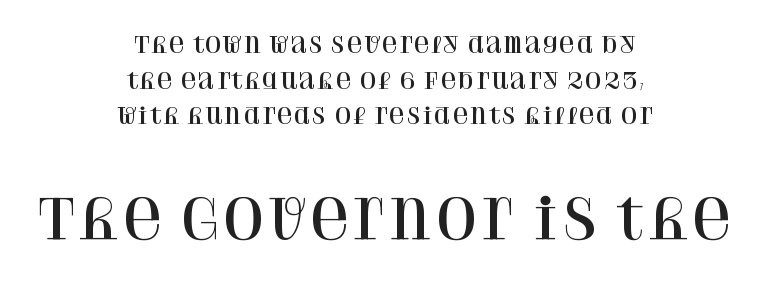
The image shows 54 px serif type, upright; set centered, normal line spacing (1.62x), normal letter spacing, not underlined; the second (bottom) block is 2.45x larger; high stroke contrast and a large x-height.
